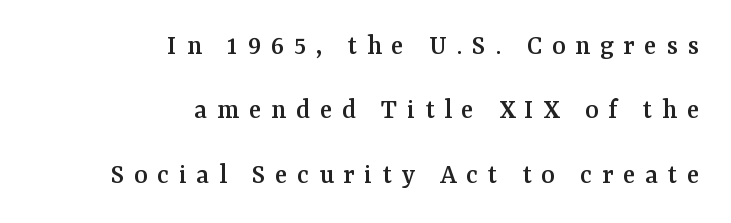
The image shows 29 px serif type, upright; set right-aligned, loose line spacing (2.22x), unusually wide letter spacing (+0.33 em), not underlined; medium stroke contrast and a medium x-height.
